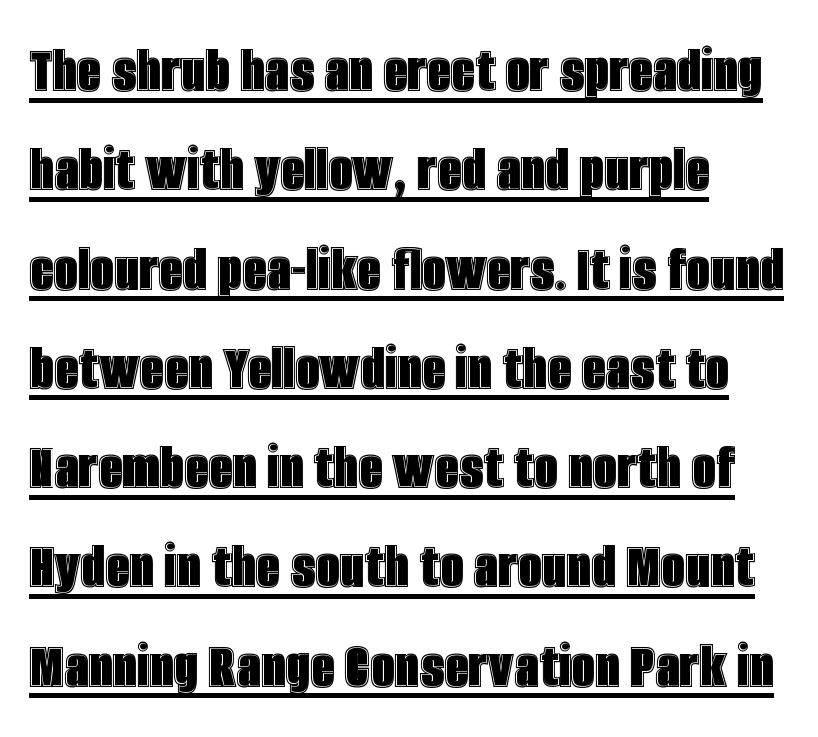
{"italic": "no", "width": "condensed", "x_height": "large", "monospaced": "no", "underline": "yes", "align": "left", "line_spacing": "normal", "line_spacing_ratio": 1.46, "letter_spacing": "normal", "letter_spacing_em": 0.0, "glyph_px": 68}
